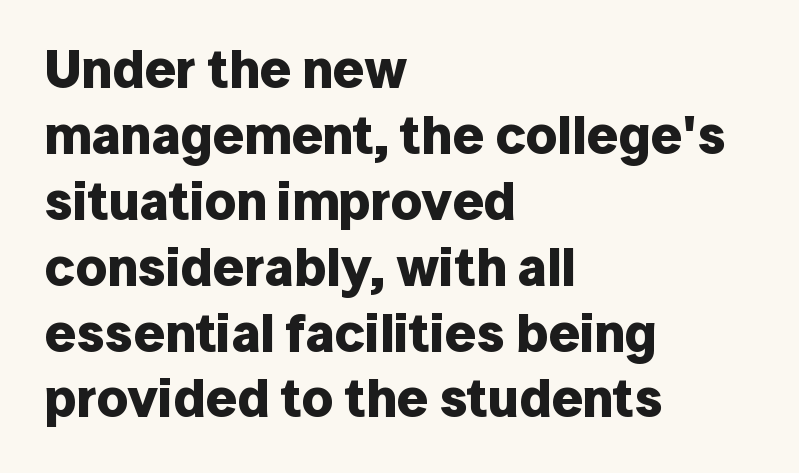
Q: Is the text bold? A: Yes.
Q: Is the text italic (slanted)? A: No, it is upright.
Q: Is the typeface a serif or a sans-serif typeface? A: Sans-serif.
Q: Is the text underlined? A: No.
Q: How is the paragraph aligned? A: Left-aligned.
Q: Is the spacing between letters normal or unusually wide? A: Normal.
Q: Width (condensed, normal, or wide)? A: Normal.
Q: Stroke contrast? A: Low.
Q: x-height? A: Medium.
Q: Monospaced? A: No.
